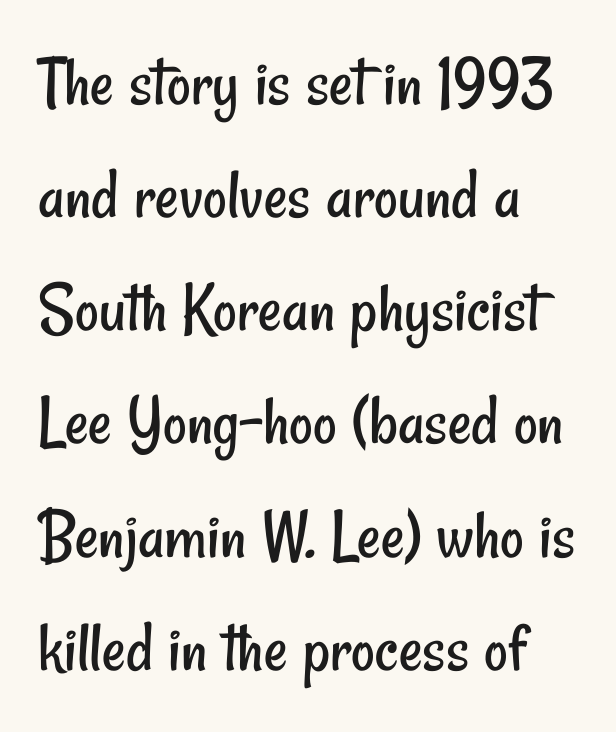
The image shows 73 px regular-weight, condensed sans-serif type; set left-aligned, normal line spacing (1.55x), normal letter spacing, not underlined; low stroke contrast and a small x-height.
